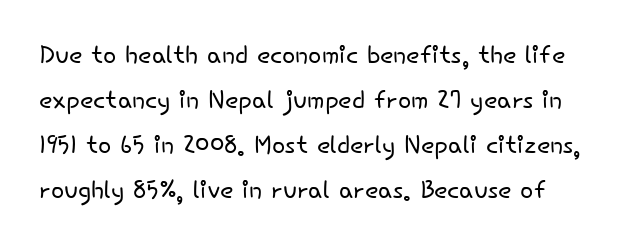
{"serif": "no", "italic": "no", "bold": "no", "weight": "light", "width": "normal", "stroke_contrast": "low", "x_height": "small", "monospaced": "no", "underline": "no", "line_spacing": "normal", "line_spacing_ratio": 1.29, "letter_spacing": "normal", "letter_spacing_em": 0.0, "glyph_px": 35}
